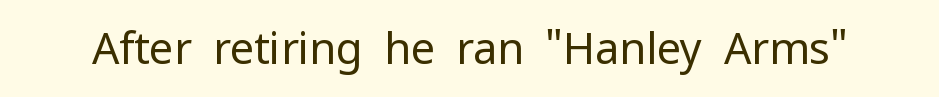
The image shows 43 px regular-weight sans-serif type, upright; set normal letter spacing, not underlined; low stroke contrast and a medium x-height.
